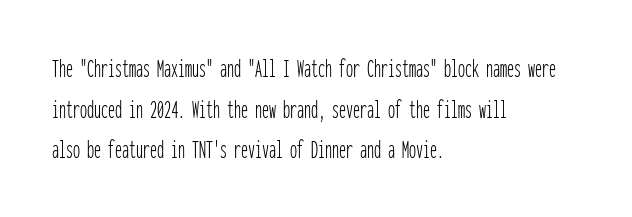
{"serif": "no", "italic": "no", "bold": "no", "weight": "thin", "width": "condensed", "stroke_contrast": "low", "x_height": "medium", "monospaced": "yes", "underline": "no", "align": "left", "line_spacing": "normal", "line_spacing_ratio": 1.45, "letter_spacing": "normal", "letter_spacing_em": 0.0, "glyph_px": 28}
